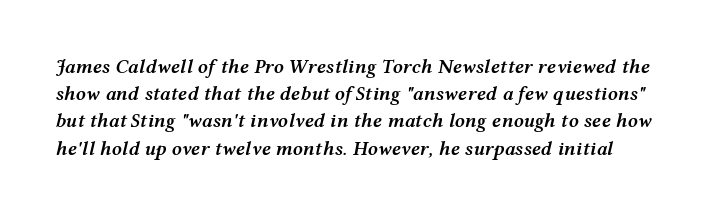
{"italic": "yes", "lean": "right", "slant_degrees": 12, "bold": "semi", "underline": "no", "line_spacing": "normal", "line_spacing_ratio": 1.36, "letter_spacing": "normal", "letter_spacing_em": 0.0, "glyph_px": 20}
